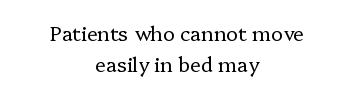
Q: Is the text bold? A: No.
Q: Is the text italic (slanted)? A: No, it is upright.
Q: Is the text underlined? A: No.
Q: How is the paragraph aligned? A: Centered.
Q: Is the spacing between letters normal or unusually wide? A: Normal.
Q: Is the spacing between lines tight, normal or loose? A: Normal.
